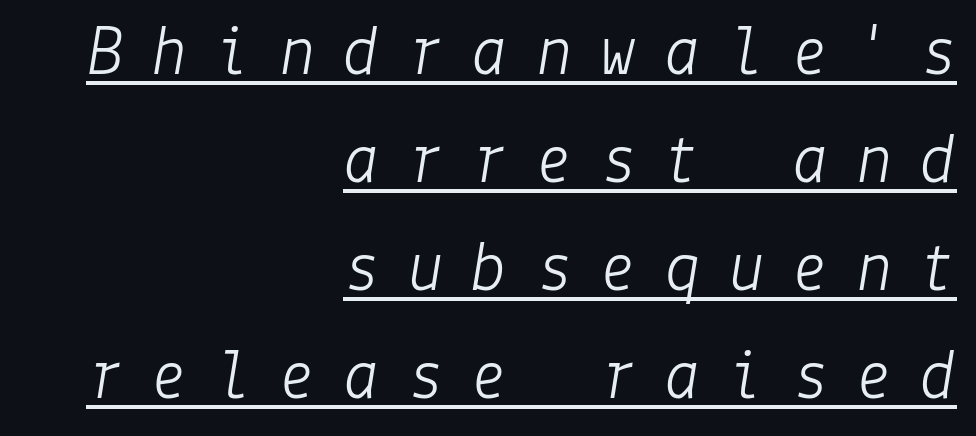
{"italic": "yes", "lean": "right", "slant_degrees": 9, "bold": "no", "weight": "light", "width": "normal", "stroke_contrast": "low", "x_height": "medium", "underline": "yes", "align": "right", "line_spacing": "normal", "line_spacing_ratio": 1.5, "letter_spacing": "wide", "letter_spacing_em": 0.39, "glyph_px": 72}
